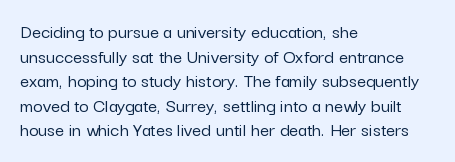
{"italic": "no", "underline": "no", "align": "left", "line_spacing_ratio": 1.23, "letter_spacing": "normal", "letter_spacing_em": 0.0, "glyph_px": 20}
